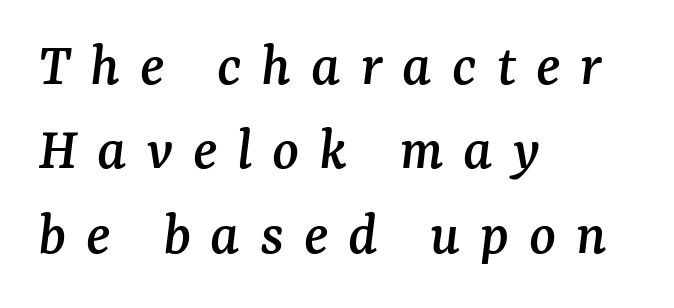
{"serif": "yes", "italic": "yes", "lean": "right", "slant_degrees": 7, "width": "normal", "stroke_contrast": "medium", "x_height": "medium", "monospaced": "no", "underline": "no", "align": "left", "line_spacing": "normal", "line_spacing_ratio": 1.36, "letter_spacing": "wide", "letter_spacing_em": 0.32, "glyph_px": 62}
